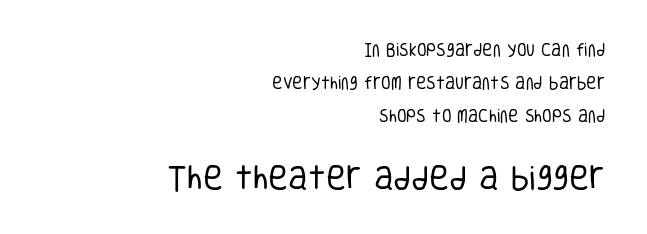
{"italic": "no", "bold": "no", "underline": "no", "align": "right", "line_spacing": "loose", "line_spacing_ratio": 2.37, "letter_spacing": "normal", "letter_spacing_em": 0.0, "larger_block": "second", "size_ratio": 1.93, "glyph_px": 27}
